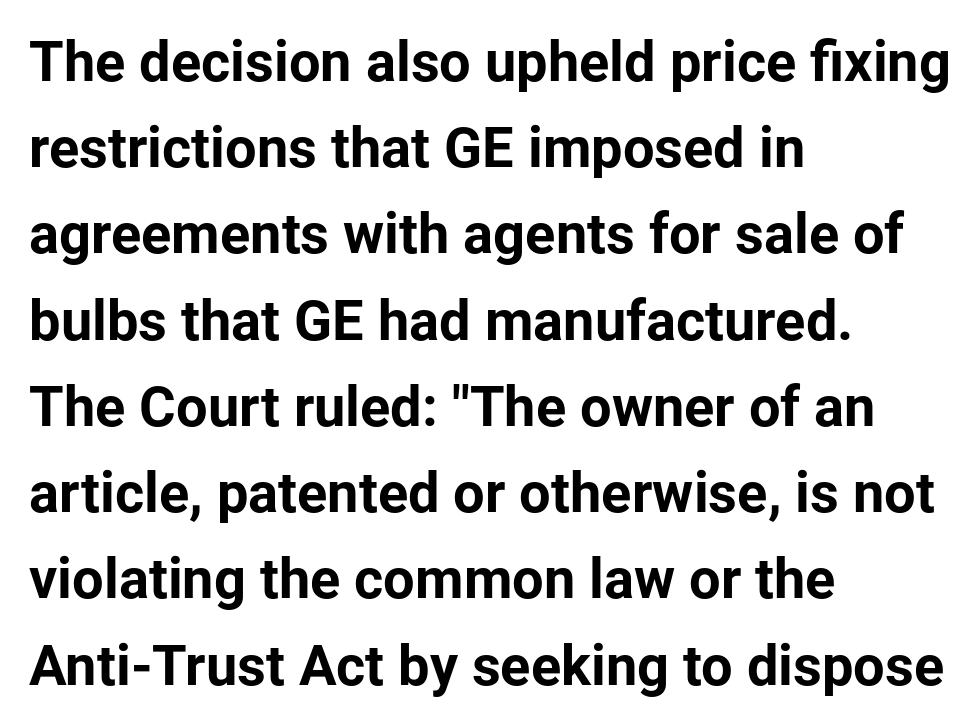
The image shows 56 px bold sans-serif type, upright; set left-aligned, normal line spacing (1.54x), normal letter spacing, not underlined; low stroke contrast and a medium x-height.
